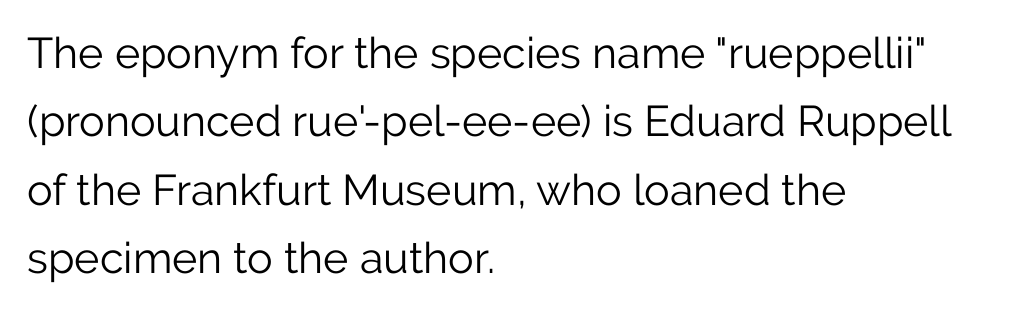
The image shows 43 px light sans-serif type, upright; set left-aligned, normal line spacing (1.59x), normal letter spacing, not underlined; low stroke contrast and a medium x-height.
